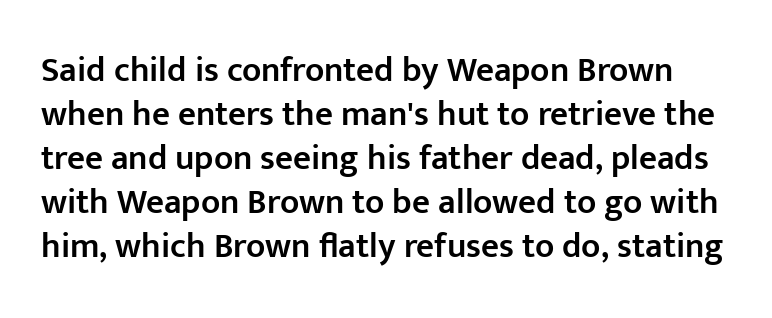
Q: Is the text bold? A: Semi-bold.
Q: Is the text italic (slanted)? A: No, it is upright.
Q: Is the typeface a serif or a sans-serif typeface? A: Sans-serif.
Q: Is the text underlined? A: No.
Q: Is the spacing between letters normal or unusually wide? A: Normal.
Q: Is the spacing between lines tight, normal or loose? A: Normal.
Q: Width (condensed, normal, or wide)? A: Normal.
Q: Stroke contrast? A: Low.
Q: x-height? A: Medium.
Q: Monospaced? A: No.
